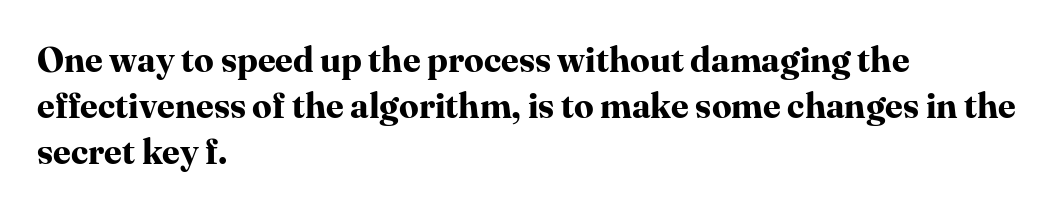
Q: Is the text bold? A: Yes.
Q: Is the text italic (slanted)? A: No, it is upright.
Q: Is the typeface a serif or a sans-serif typeface? A: Serif.
Q: Is the text underlined? A: No.
Q: How is the paragraph aligned? A: Left-aligned.
Q: Is the spacing between letters normal or unusually wide? A: Normal.
Q: Is the spacing between lines tight, normal or loose? A: Normal.
Q: Width (condensed, normal, or wide)? A: Normal.
Q: Stroke contrast? A: High.
Q: x-height? A: Medium.
Q: Monospaced? A: No.
